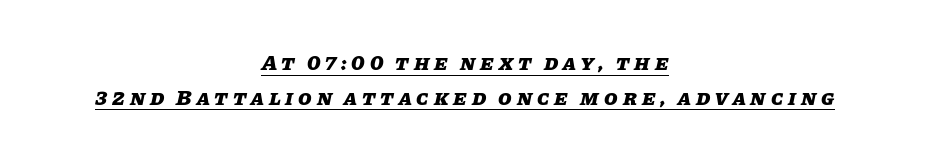
Q: Is the text bold? A: Yes.
Q: Is the text italic (slanted)? A: Yes, it leans right by about 11 degrees.
Q: Is the text underlined? A: Yes.
Q: How is the paragraph aligned? A: Centered.
Q: Is the spacing between letters normal or unusually wide? A: Unusually wide.
Q: Is the spacing between lines tight, normal or loose? A: Normal.
